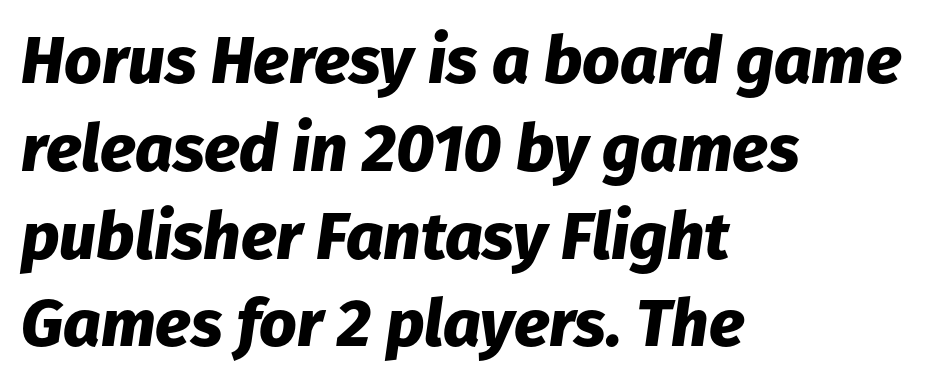
{"italic": "yes", "lean": "right", "slant_degrees": 8, "bold": "yes", "weight": "heavy", "width": "normal", "stroke_contrast": "low", "x_height": "medium", "monospaced": "no", "underline": "no", "align": "left", "line_spacing": "normal", "line_spacing_ratio": 1.33, "letter_spacing": "normal", "letter_spacing_em": 0.0, "glyph_px": 66}
